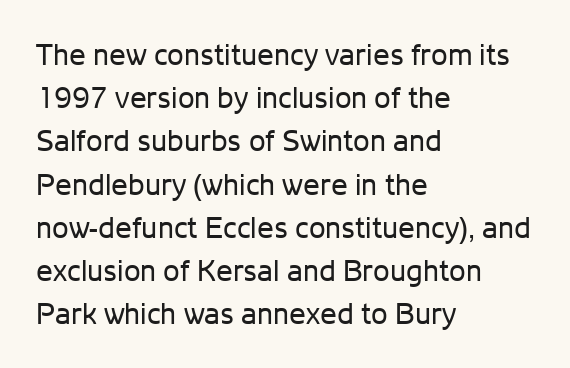
{"serif": "no", "italic": "no", "bold": "no", "weight": "regular", "width": "normal", "stroke_contrast": "low", "x_height": "medium", "monospaced": "no", "underline": "no", "align": "left", "line_spacing": "normal", "line_spacing_ratio": 1.44, "letter_spacing": "normal", "letter_spacing_em": 0.0, "glyph_px": 30}
